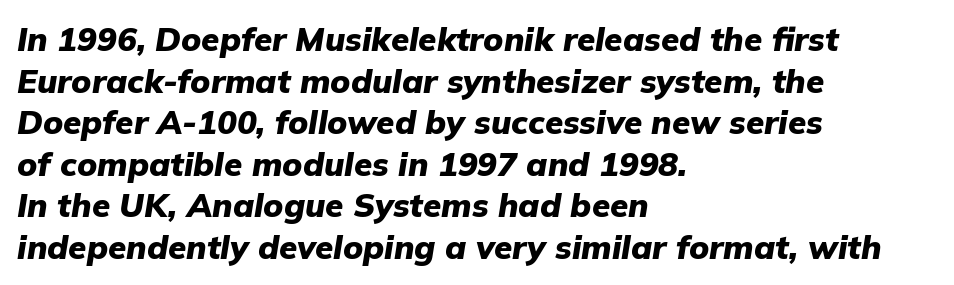
Q: Is the text bold? A: Yes.
Q: Is the text italic (slanted)? A: Yes, it leans right by about 9 degrees.
Q: Is the text underlined? A: No.
Q: How is the paragraph aligned? A: Left-aligned.
Q: Is the spacing between letters normal or unusually wide? A: Normal.
Q: Is the spacing between lines tight, normal or loose? A: Normal.
Q: Width (condensed, normal, or wide)? A: Normal.
Q: Stroke contrast? A: Low.
Q: x-height? A: Medium.
Q: Monospaced? A: No.
